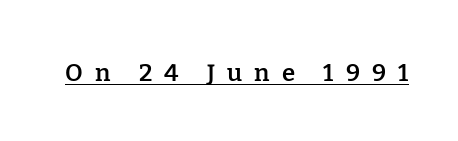
{"italic": "no", "bold": "semi", "underline": "yes", "letter_spacing": "wide", "letter_spacing_em": 0.5, "glyph_px": 24}
